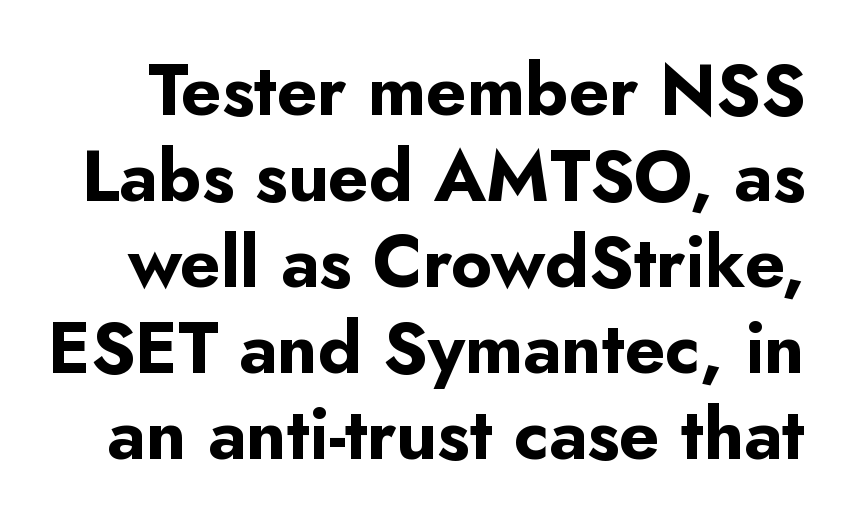
Note the varied advance widths — an 'i' is clearly narrower than an 'm'. The axis of the letterforms is exactly vertical. Unmarked baselines from the first word to the last. The rendering uses a bold face; every stroke is thick and dark. Font category for this specimen: sans-serif. The type is set solid horizontally, with unmodified tracking.
